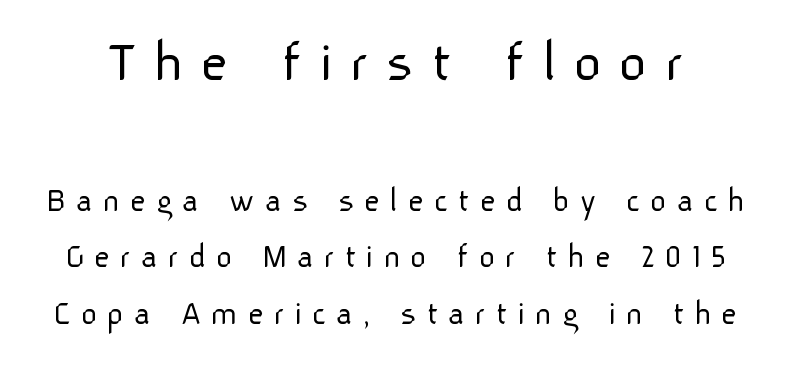
{"serif": "no", "italic": "no", "bold": "no", "weight": "light", "width": "normal", "stroke_contrast": "low", "x_height": "medium", "monospaced": "no", "underline": "no", "line_spacing": "normal", "line_spacing_ratio": 1.62, "letter_spacing": "wide", "letter_spacing_em": 0.28, "larger_block": "first", "size_ratio": 1.74, "glyph_px": 61}
